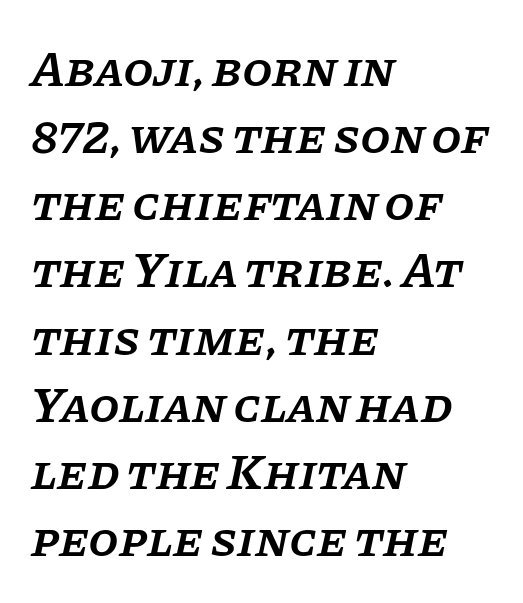
{"serif": "yes", "italic": "yes", "lean": "right", "slant_degrees": 11, "bold": "semi", "weight": "semibold", "width": "normal", "stroke_contrast": "low", "x_height": "large", "monospaced": "no", "underline": "no", "align": "left", "line_spacing": "normal", "line_spacing_ratio": 1.37, "letter_spacing": "normal", "letter_spacing_em": 0.0, "glyph_px": 49}
